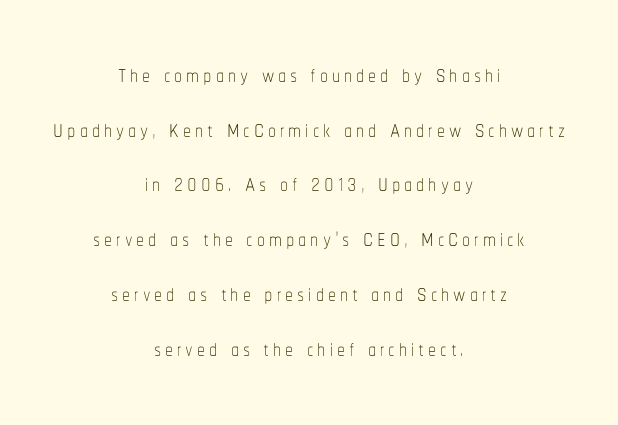
The image shows 32 px thin, condensed type, upright; set centered, line spacing 1.71x, not underlined; low stroke contrast and a medium x-height.
